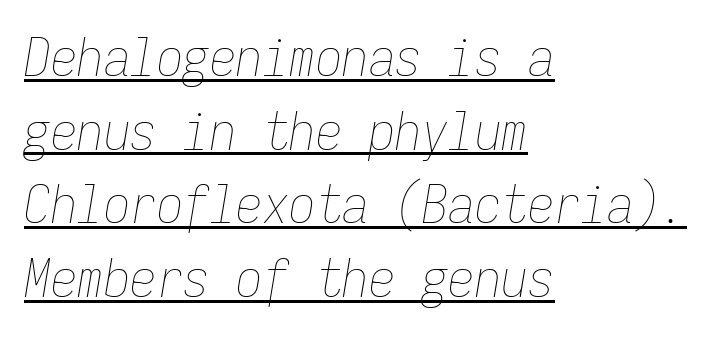
The weight would be labelled regular, book, light, or lighter still. In terms of posture, this sample is oblique. Glance below the letters and you will spot a drawn line. One glance says typical: line gaps are just what's usual.
